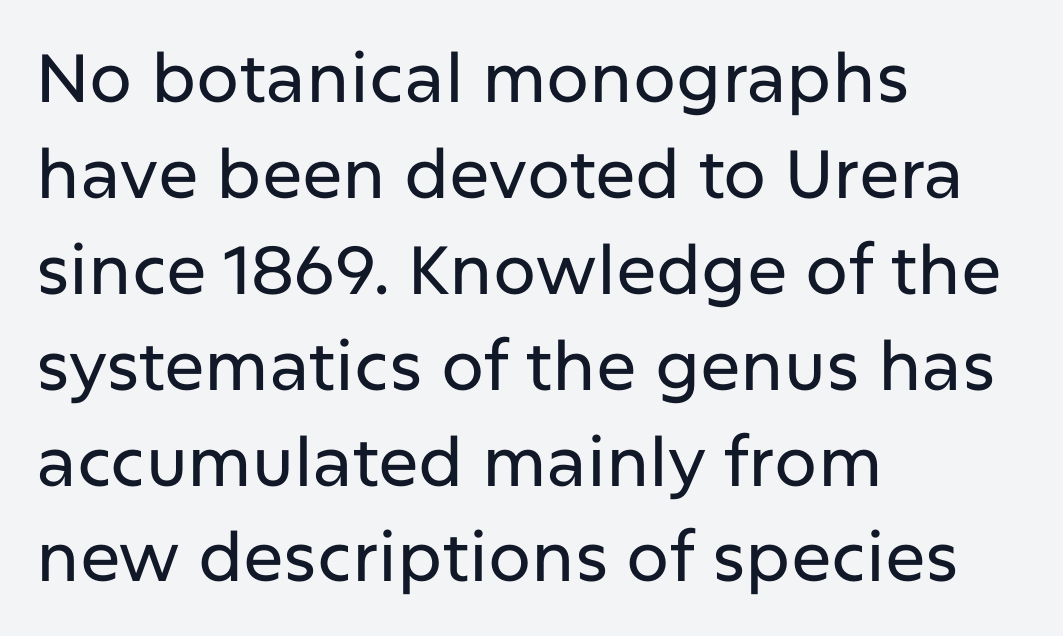
Q: Is the text italic (slanted)? A: No, it is upright.
Q: Is the typeface a serif or a sans-serif typeface? A: Sans-serif.
Q: Is the text underlined? A: No.
Q: How is the paragraph aligned? A: Left-aligned.
Q: Is the spacing between letters normal or unusually wide? A: Normal.
Q: Is the spacing between lines tight, normal or loose? A: Normal.
Q: Width (condensed, normal, or wide)? A: Normal.
Q: Stroke contrast? A: Low.
Q: x-height? A: Medium.
Q: Monospaced? A: No.
